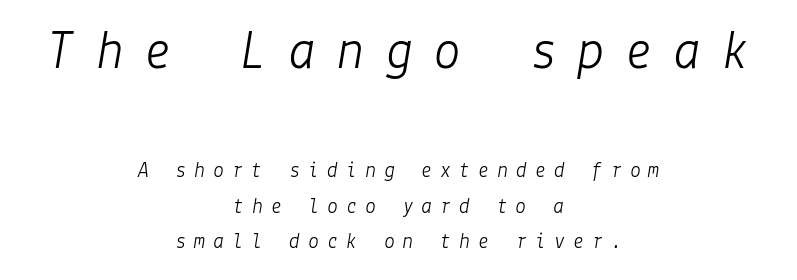
Q: Is the text bold? A: No.
Q: Is the text italic (slanted)? A: Yes, it leans right by about 9 degrees.
Q: Is the text underlined? A: No.
Q: How is the paragraph aligned? A: Centered.
Q: Is the spacing between letters normal or unusually wide? A: Unusually wide.
Q: Is the spacing between lines tight, normal or loose? A: Normal.
Q: Which block of text is set in a larger size, the first (top) or the second (bottom)? A: The first (top) one.
Q: Width (condensed, normal, or wide)? A: Normal.
Q: Stroke contrast? A: Low.
Q: x-height? A: Medium.
